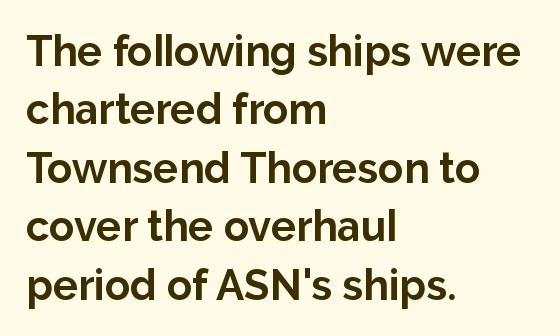
Layout note: lines flush left. This is the regular roman posture of the typeface. The leading is moderate, giving the passage an even texture. This is sans-serif lettering, the kind often seen on screens and signage. The passage shown is typed in a proportional face where columns would drift. Compared with an ordinary text face, these strokes are far heavier — a full bold.
